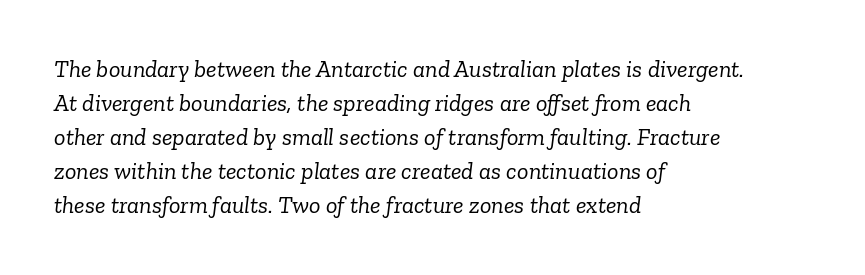
Q: Is the text bold? A: No.
Q: Is the text italic (slanted)? A: Yes, it leans right by about 6 degrees.
Q: Is the text underlined? A: No.
Q: How is the paragraph aligned? A: Left-aligned.
Q: Is the spacing between letters normal or unusually wide? A: Normal.
Q: Is the spacing between lines tight, normal or loose? A: Normal.
